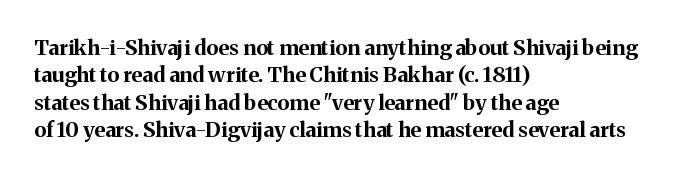
The image shows 21 px bold type, upright; set left-aligned, normal line spacing (1.3x), normal letter spacing, not underlined.
